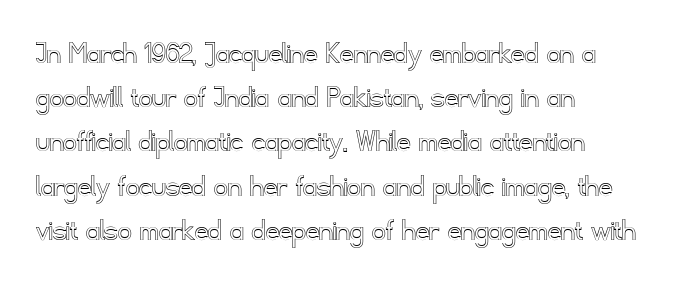
The letterforms sit shoulder to shoulder at normal distance. Ordinary non-slanted type is in use. Does the leading feel generous? No, just average. Looks like regular typesetting: each glyph gets only the width it needs. Line beginnings align vertically; line endings do not. The zone under the glyphs is completely vacant.
